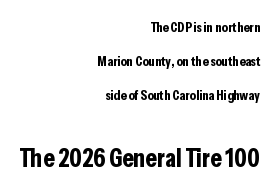
{"italic": "no", "bold": "yes", "underline": "no", "align": "right", "line_spacing": "loose", "line_spacing_ratio": 2.43, "letter_spacing": "normal", "letter_spacing_em": 0.0, "larger_block": "second", "size_ratio": 1.86, "glyph_px": 26}
